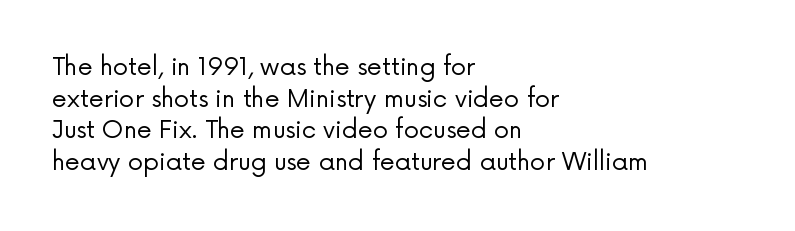
{"italic": "no", "bold": "no", "underline": "no", "align": "left", "line_spacing": "normal", "line_spacing_ratio": 1.32, "letter_spacing": "normal", "letter_spacing_em": 0.0, "glyph_px": 24}
